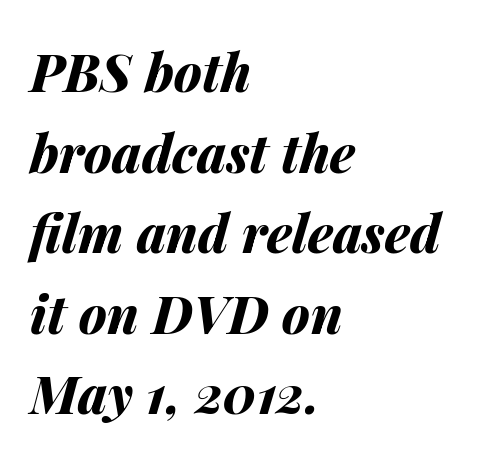
Is this a fixed-width face? No — the glyphs have proportional, varying widths. If you measured baseline to baseline, you'd find a middling distance. Strong, thick strokes mark this as bold type. The face used here has a pronounced slope to its letters. The line texture is even and compact thanks to regular tracking. Has an underline been added? It has not.
